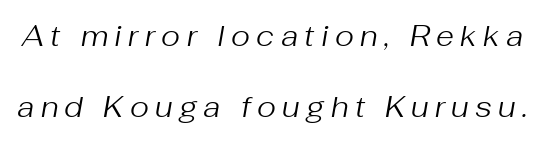
The image shows 29 px regular-weight type, italic (leaning right); set loose line spacing (2.45x), unusually wide letter spacing (+0.22 em), not underlined; medium stroke contrast and a medium x-height.
